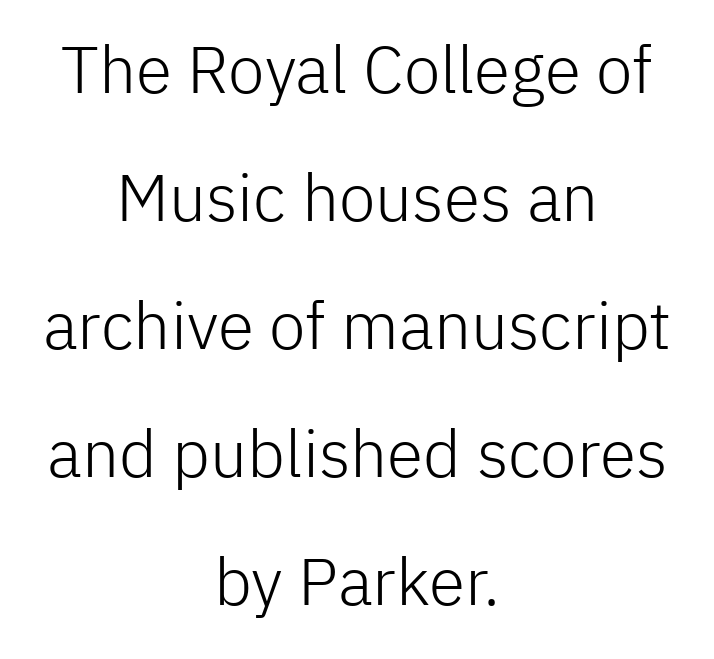
{"serif": "no", "italic": "no", "bold": "no", "weight": "light", "width": "normal", "stroke_contrast": "low", "x_height": "medium", "monospaced": "no", "underline": "no", "align": "center", "line_spacing": "loose", "line_spacing_ratio": 1.94, "letter_spacing": "normal", "letter_spacing_em": 0.0, "glyph_px": 66}
